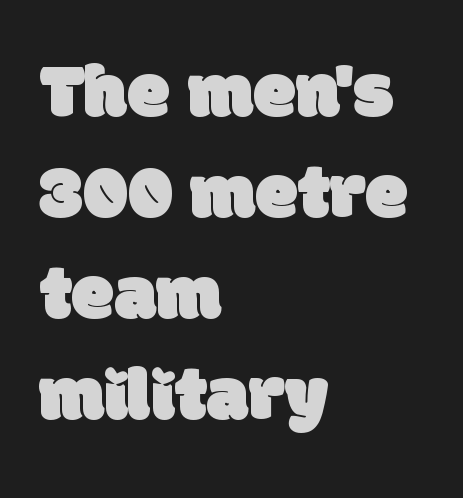
A clean baseline with only descenders dipping below it. Every row of glyphs begins at an identical x-position on the left. Nothing sits at the stroke ends, so this counts as sans-serif. This sample has the flowing, uneven cadence of proportional lettering. What stands out about the letter spacing? Nothing — it is the standard amount. Baseline-to-baseline distance is the conventional proportion of letter height.
